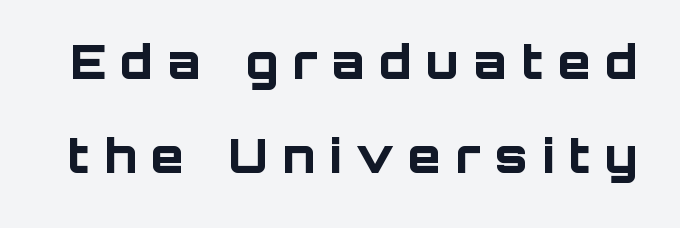
The image shows 47 px bold sans-serif type, upright; set loose line spacing (1.99x), unusually wide letter spacing (+0.32 em), not underlined; low stroke contrast and a large x-height.
